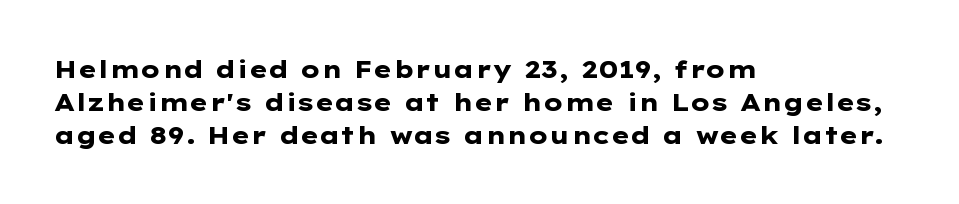
The tracking reads as untouched default to a designer's eye. Check the space under the baseline: it is left empty. The letters stand straight up with perfectly vertical stems. Each line starts at the same left margin while the right side varies. Weight check: bold — yes, fully. These lines sit exactly where default settings would place them.
